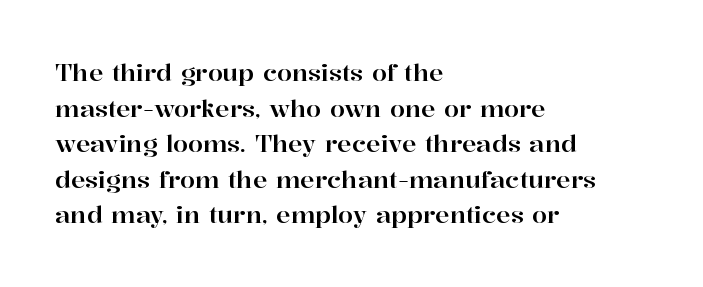
The lettering holds an erect, upright posture throughout. Inter-character spacing is left at the font's built-in metrics. The glyphs are unaccompanied by any horizontal stroke below them. Horizontal alignment here is leftward, the default for most running prose. Is there much room between lines? A standard amount, neither cramped nor airy.
